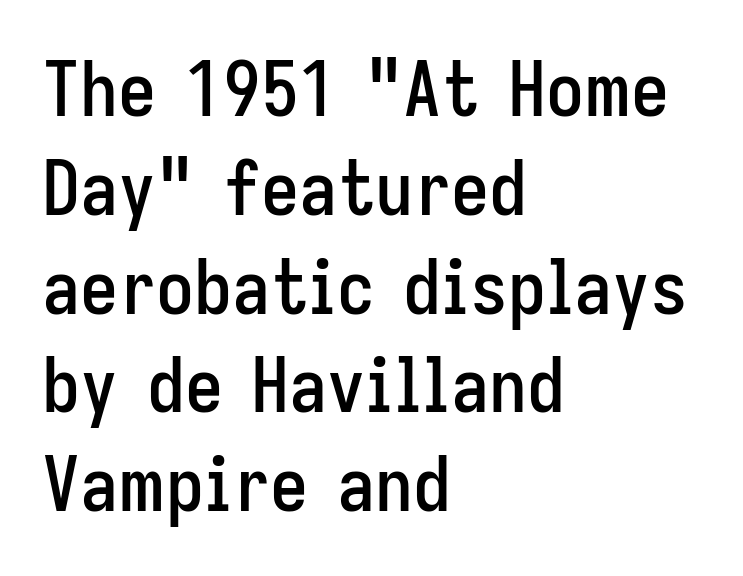
Q: Is the text italic (slanted)? A: No, it is upright.
Q: Is the typeface a serif or a sans-serif typeface? A: Sans-serif.
Q: Is the text underlined? A: No.
Q: How is the paragraph aligned? A: Left-aligned.
Q: Is the spacing between letters normal or unusually wide? A: Normal.
Q: Is the spacing between lines tight, normal or loose? A: Normal.
Q: Width (condensed, normal, or wide)? A: Condensed.
Q: Stroke contrast? A: Low.
Q: x-height? A: Medium.
Q: Monospaced? A: No.
